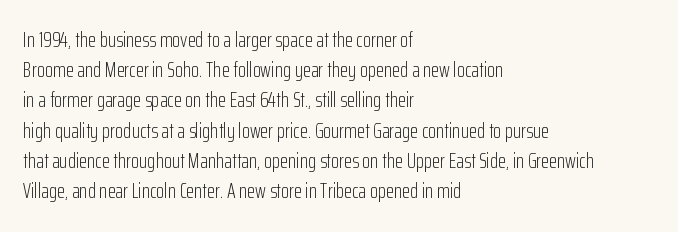
Q: Is the text bold? A: No.
Q: Is the text italic (slanted)? A: No, it is upright.
Q: Is the text underlined? A: No.
Q: How is the paragraph aligned? A: Left-aligned.
Q: Is the spacing between letters normal or unusually wide? A: Normal.
Q: Is the spacing between lines tight, normal or loose? A: Normal.
